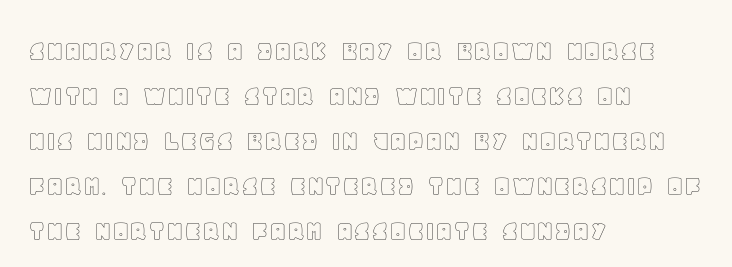
Q: Is the text italic (slanted)? A: No, it is upright.
Q: Is the text underlined? A: No.
Q: How is the paragraph aligned? A: Left-aligned.
Q: Is the spacing between letters normal or unusually wide? A: Normal.
Q: Is the spacing between lines tight, normal or loose? A: Normal.
Q: Width (condensed, normal, or wide)? A: Normal.
Q: x-height? A: Large.
Q: Monospaced? A: No.
